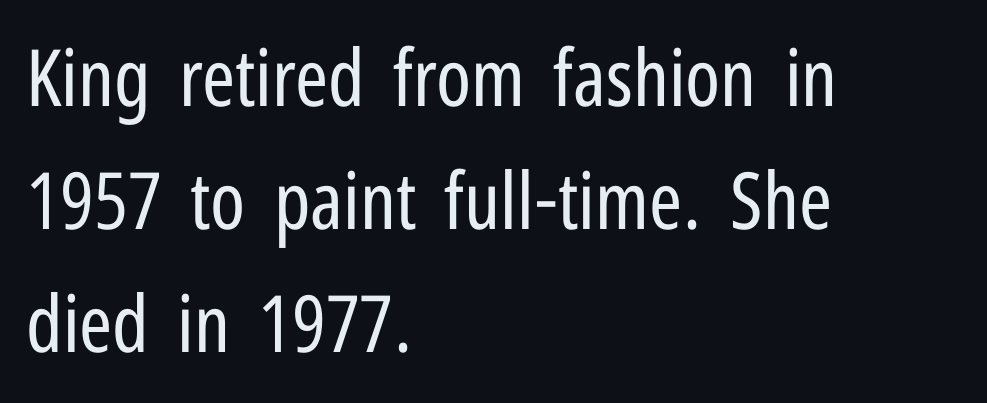
Rendered with straight, roman letterforms. Inter-character spacing is left at the font's built-in metrics. Glance below the letters and you will spot only blank space. Is this a fixed-width face? No — the glyphs have proportional, varying widths. A sans-serif font was chosen for this passage.
